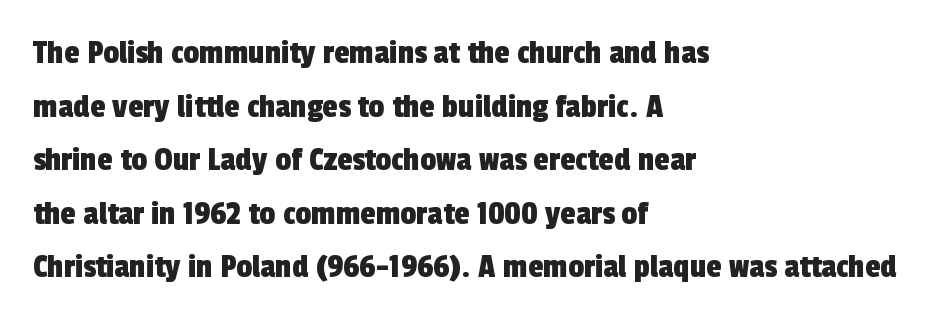
{"serif": "no", "width": "condensed", "x_height": "medium", "monospaced": "no", "underline": "no", "align": "left", "line_spacing": "normal", "line_spacing_ratio": 1.53, "letter_spacing": "normal", "letter_spacing_em": 0.0, "glyph_px": 35}
